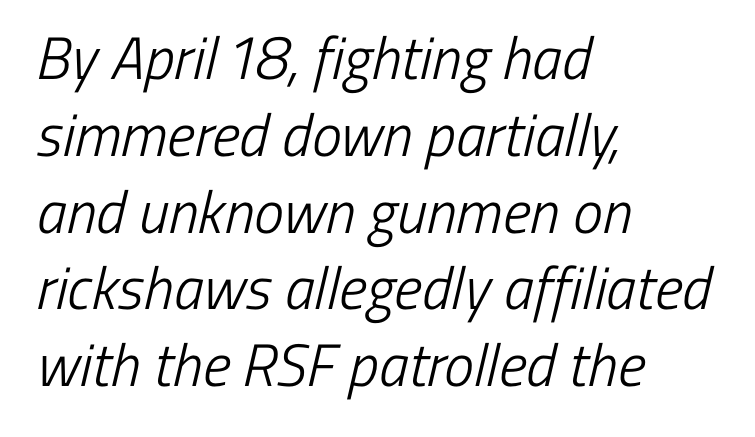
{"serif": "no", "bold": "no", "weight": "light", "width": "condensed", "stroke_contrast": "low", "x_height": "medium", "monospaced": "no", "underline": "no", "align": "left", "line_spacing": "normal", "line_spacing_ratio": 1.28, "letter_spacing": "normal", "letter_spacing_em": 0.0, "glyph_px": 60}
